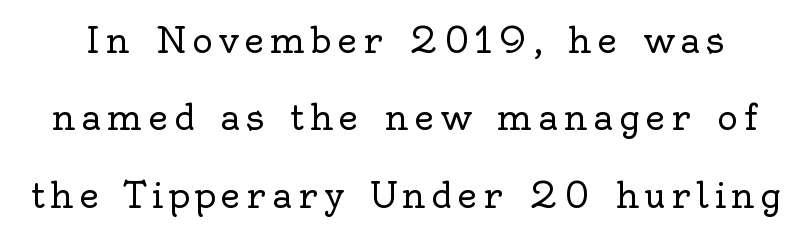
Type style note: has serifs. On a weight scale, this lands at 450 or below. Every stem runs plumb, perpendicular to the baseline. The passage shown is not underscored anywhere. Note the varied advance widths — an 'i' is clearly narrower than an 'm'. Widely set lines give the paragraph a tall, airy silhouette.
